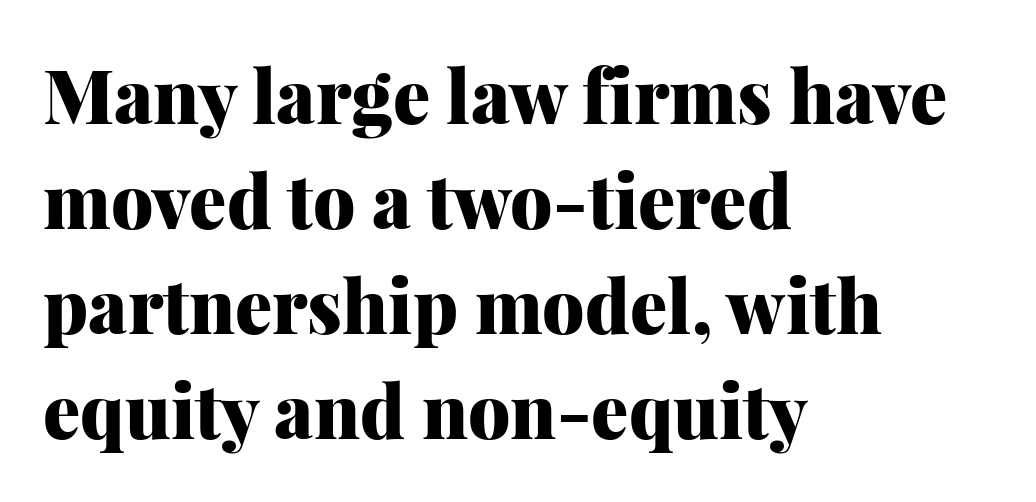
{"serif": "yes", "italic": "no", "bold": "yes", "weight": "heavy", "width": "normal", "stroke_contrast": "medium", "x_height": "medium", "monospaced": "no", "underline": "no", "align": "left", "line_spacing": "normal", "line_spacing_ratio": 1.42, "letter_spacing": "normal", "letter_spacing_em": 0.0, "glyph_px": 74}
